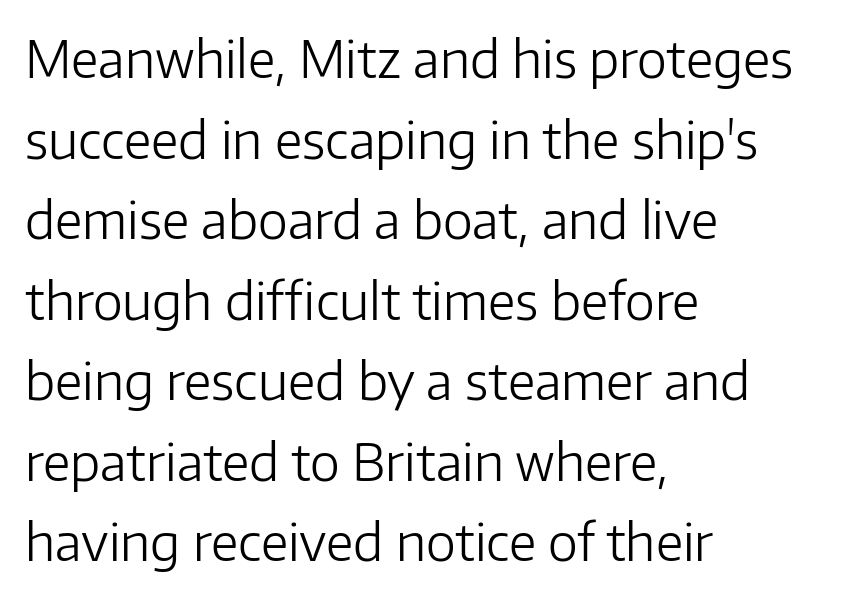
{"serif": "no", "italic": "no", "bold": "no", "weight": "light", "width": "normal", "stroke_contrast": "low", "x_height": "medium", "monospaced": "no", "underline": "no", "align": "left", "line_spacing": "normal", "line_spacing_ratio": 1.58, "letter_spacing": "normal", "letter_spacing_em": 0.0, "glyph_px": 51}
